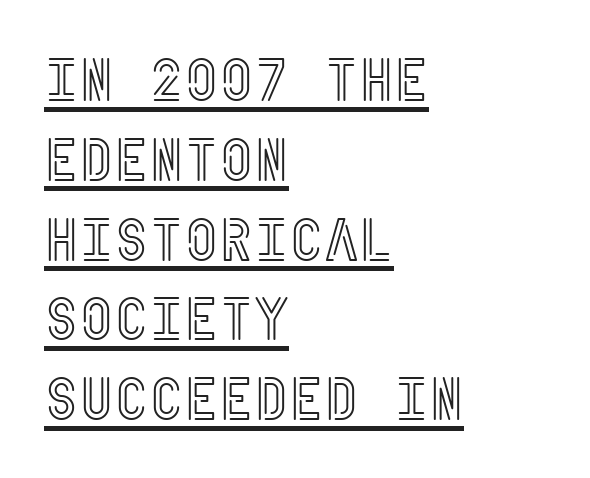
This is the regular roman posture of the typeface. The passage shown is underscored from start to finish. The space between consecutive lines is moderate. Nobody touched the tracking dial on this one.
